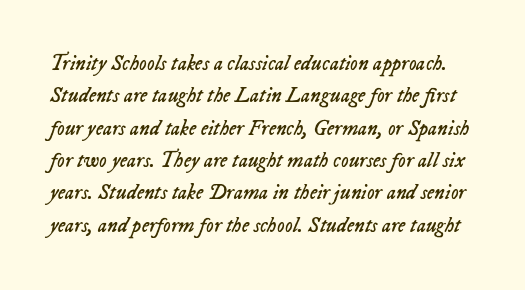
{"italic": "yes", "lean": "right", "slant_degrees": 23, "bold": "no", "underline": "no", "line_spacing": "normal", "line_spacing_ratio": 1.54, "letter_spacing": "normal", "letter_spacing_em": 0.0, "glyph_px": 21}
